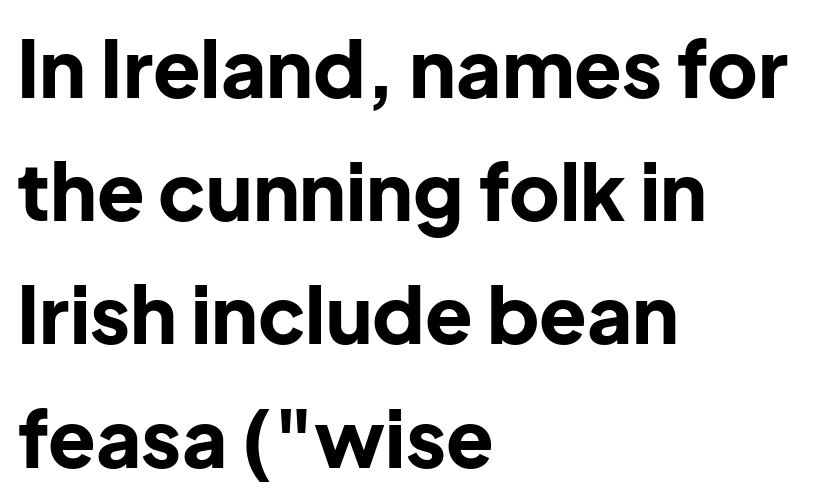
The image shows 78 px bold sans-serif type, upright; set left-aligned, normal line spacing (1.58x), normal letter spacing, not underlined; low stroke contrast and a medium x-height.
